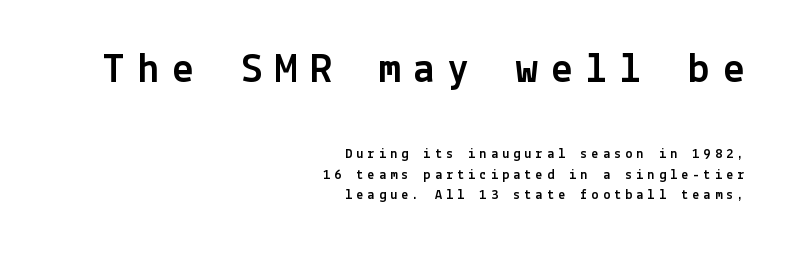
The image shows 43 px sans-serif type, upright; set right-aligned, normal line spacing (1.48x), unusually wide letter spacing (+0.3 em), not underlined; the first (top) block is 3.07x larger; a medium x-height.
